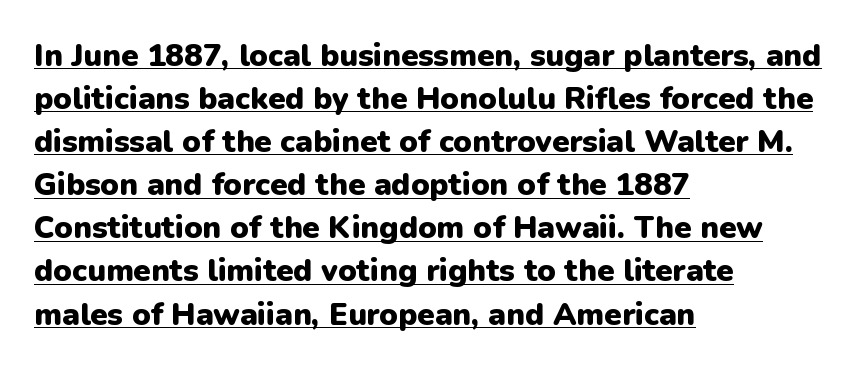
Vertically, the passage feels balanced, rows spaced as you'd expect. Looks like regular typesetting: each glyph gets only the width it needs. Posture: upright roman. Caption: multi-line text, flush left, ragged right. The line texture is even and compact thanks to regular tracking.
